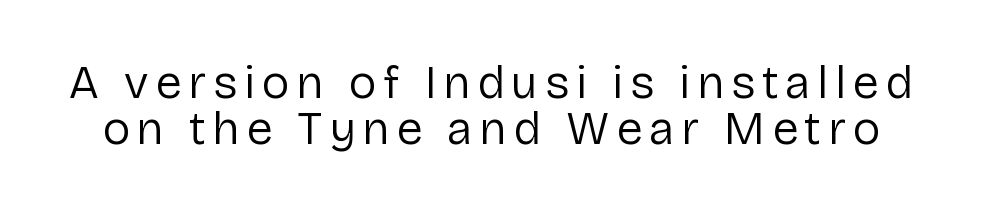
Q: Is the text bold? A: No.
Q: Is the text italic (slanted)? A: No, it is upright.
Q: Is the typeface a serif or a sans-serif typeface? A: Sans-serif.
Q: Is the text underlined? A: No.
Q: Is the spacing between lines tight, normal or loose? A: Tight.
Q: Width (condensed, normal, or wide)? A: Normal.
Q: Stroke contrast? A: Low.
Q: x-height? A: Medium.
Q: Monospaced? A: No.
